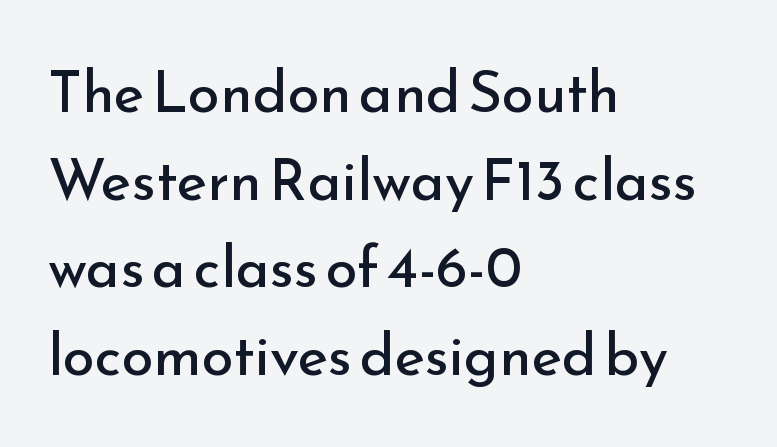
The image shows 58 px regular-weight sans-serif type, upright; set left-aligned, normal line spacing (1.51x), normal letter spacing, not underlined; low stroke contrast and a small x-height.
